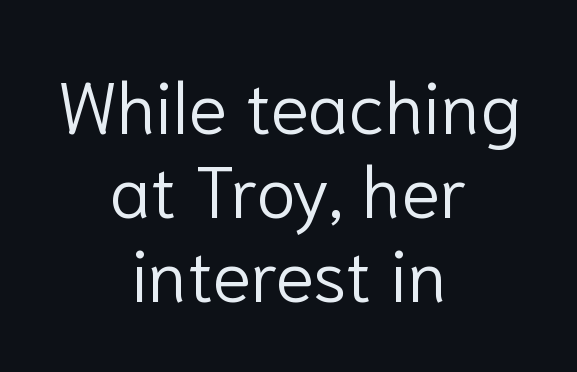
The image shows 72 px light sans-serif type, upright; set centered, line spacing 1.17x, normal letter spacing, not underlined; low stroke contrast and a medium x-height.
